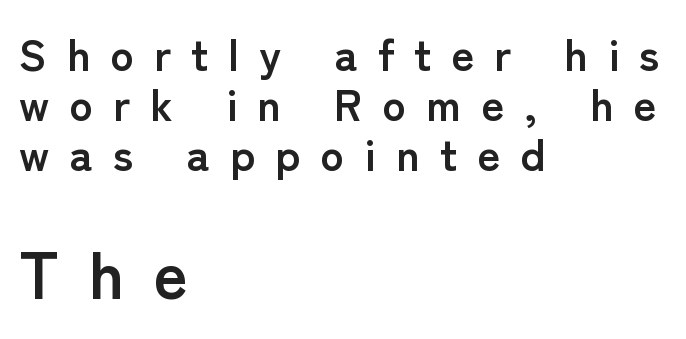
{"serif": "no", "italic": "no", "bold": "yes", "weight": "semibold", "width": "normal", "stroke_contrast": "low", "x_height": "medium", "monospaced": "no", "underline": "no", "align": "left", "line_spacing": "tight", "line_spacing_ratio": 1.14, "letter_spacing": "wide", "letter_spacing_em": 0.46, "larger_block": "second", "size_ratio": 1.5, "glyph_px": 66}
